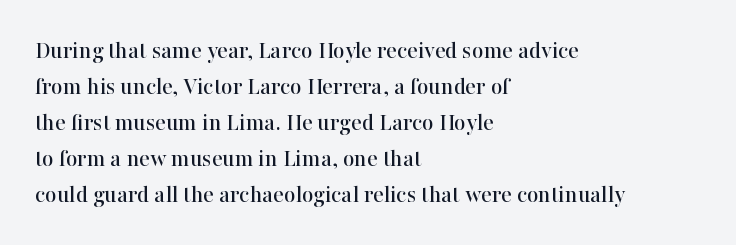
{"italic": "no", "underline": "no", "align": "left", "line_spacing": "normal", "line_spacing_ratio": 1.44, "letter_spacing": "normal", "letter_spacing_em": 0.0, "glyph_px": 25}
